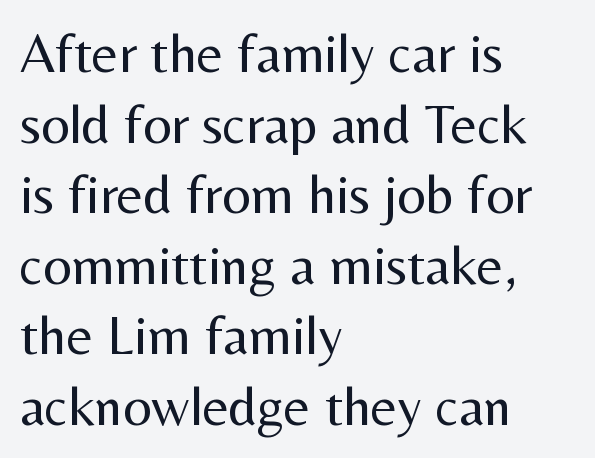
The image shows 56 px regular-weight sans-serif type, upright; set left-aligned, normal line spacing (1.26x), normal letter spacing, not underlined; medium stroke contrast and a medium x-height.
